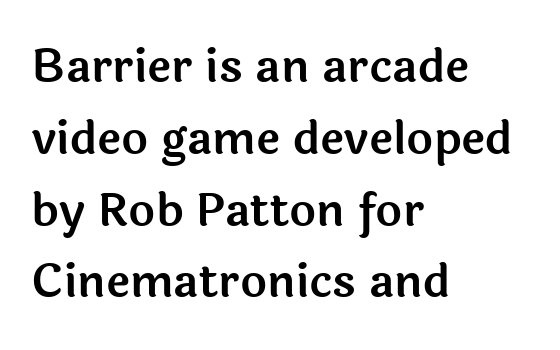
The image shows 46 px sans-serif type, upright; set left-aligned, normal line spacing (1.56x), normal letter spacing, not underlined; a medium x-height.
